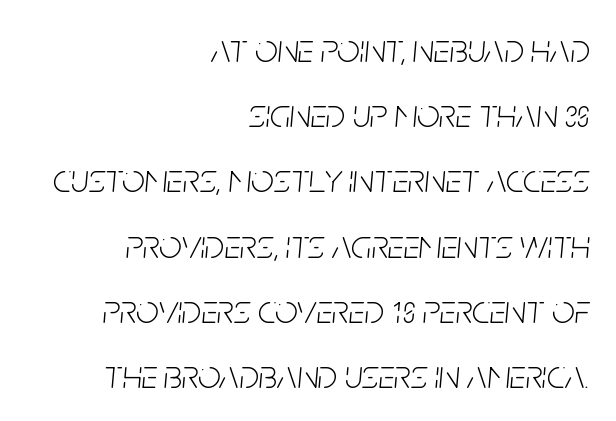
{"italic": "yes", "lean": "right", "slant_degrees": 5, "bold": "no", "weight": "light", "width": "condensed", "stroke_contrast": "low", "x_height": "large", "monospaced": "no", "underline": "no", "align": "right", "line_spacing": "normal", "line_spacing_ratio": 1.63, "letter_spacing": "normal", "letter_spacing_em": 0.0, "glyph_px": 40}
